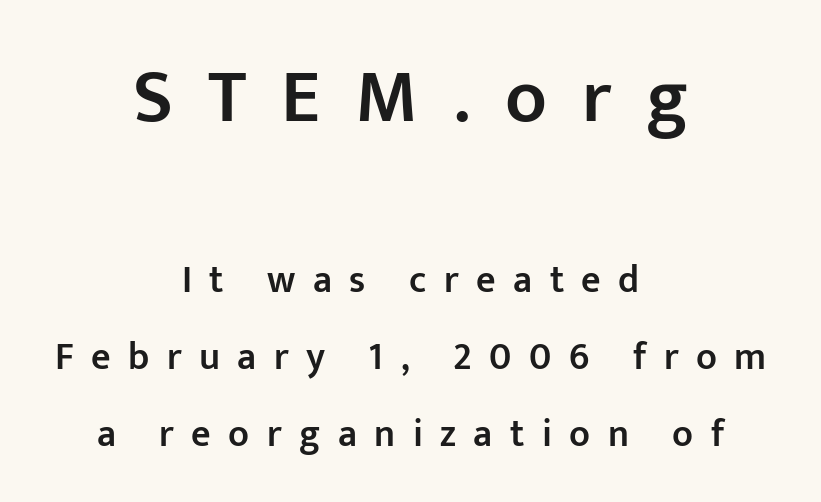
Q: Is the text bold? A: Semi-bold.
Q: Is the text italic (slanted)? A: No, it is upright.
Q: Is the typeface a serif or a sans-serif typeface? A: Sans-serif.
Q: Is the text underlined? A: No.
Q: How is the paragraph aligned? A: Centered.
Q: Is the spacing between letters normal or unusually wide? A: Unusually wide.
Q: Is the spacing between lines tight, normal or loose? A: Loose.
Q: Which block of text is set in a larger size, the first (top) or the second (bottom)? A: The first (top) one.
Q: Width (condensed, normal, or wide)? A: Normal.
Q: Stroke contrast? A: Low.
Q: x-height? A: Medium.
Q: Monospaced? A: No.
